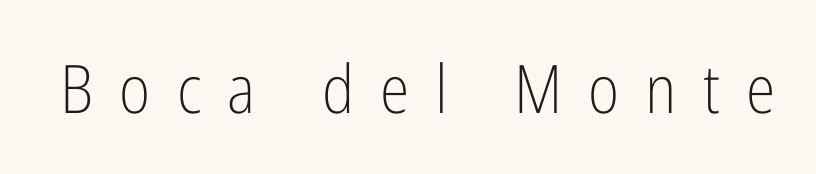
The image shows 67 px light, condensed sans-serif type, upright; set unusually wide letter spacing (+0.39 em), not underlined; low stroke contrast and a medium x-height.
